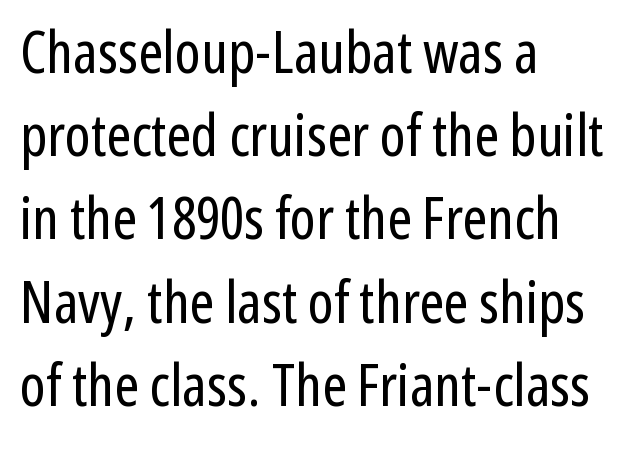
Q: Is the text bold? A: No.
Q: Is the text italic (slanted)? A: No, it is upright.
Q: Is the typeface a serif or a sans-serif typeface? A: Sans-serif.
Q: Is the text underlined? A: No.
Q: How is the paragraph aligned? A: Left-aligned.
Q: Is the spacing between letters normal or unusually wide? A: Normal.
Q: Is the spacing between lines tight, normal or loose? A: Normal.
Q: Width (condensed, normal, or wide)? A: Condensed.
Q: Stroke contrast? A: Low.
Q: x-height? A: Medium.
Q: Monospaced? A: No.
